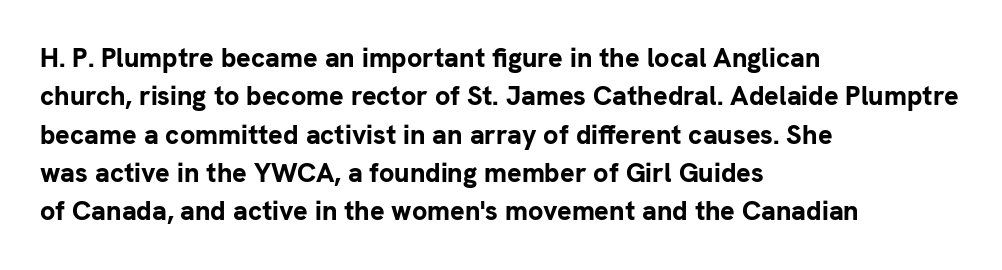
Glyph-to-glyph distance matches everyday printed text. Notice how thick the strokes are: this is what a full bold looks like. A normal amount of white space separates one row of letters from the next. Only glyphs here, with clear space below each row. Vertical strokes here are truly vertical.
